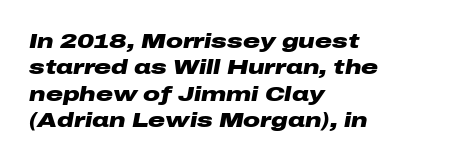
The image shows 21 px bold type, italic (leaning right); set left-aligned, normal line spacing (1.26x), normal letter spacing, not underlined.
